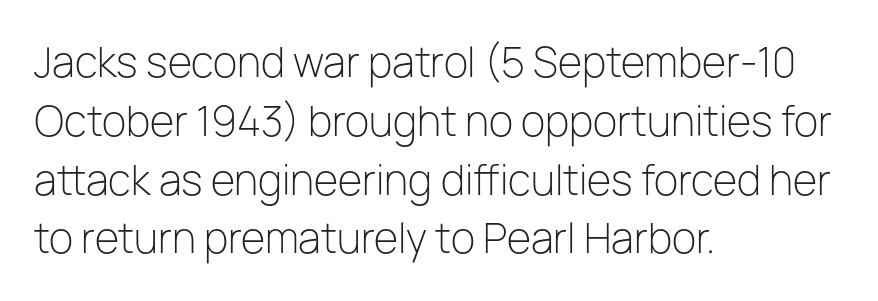
This is the regular roman posture of the typeface. Layout note: lines flush left. Look at the tracking — it's just the regular setting, nothing added. Spacing verdict: proportional, widths tailored to each character.
